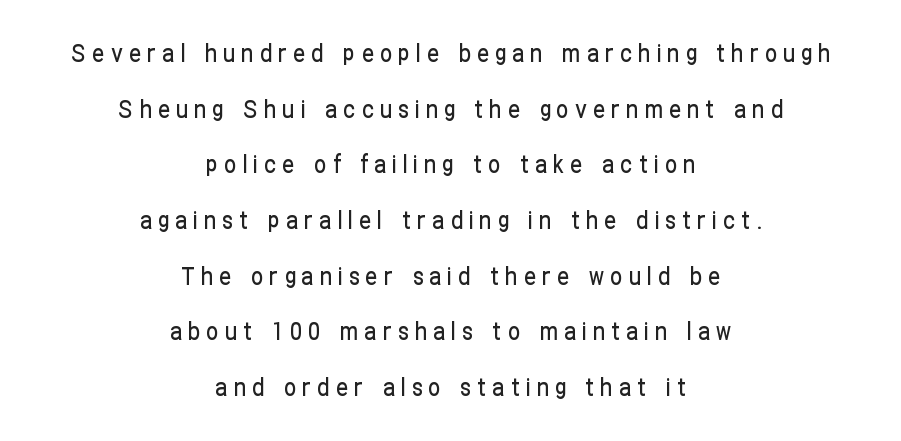
{"italic": "no", "underline": "no", "align": "center", "line_spacing": "loose", "line_spacing_ratio": 2.32, "letter_spacing": "wide", "letter_spacing_em": 0.26, "glyph_px": 24}
